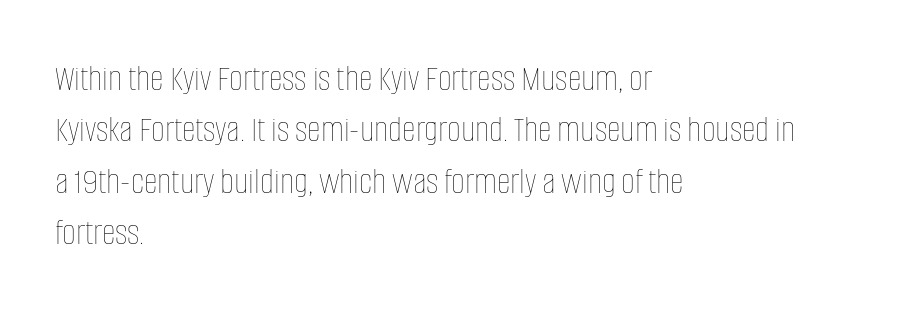
{"italic": "no", "bold": "no", "weight": "thin", "width": "condensed", "stroke_contrast": "low", "x_height": "large", "monospaced": "no", "underline": "no", "align": "left", "line_spacing": "normal", "line_spacing_ratio": 1.35, "letter_spacing": "normal", "letter_spacing_em": 0.0, "glyph_px": 38}
